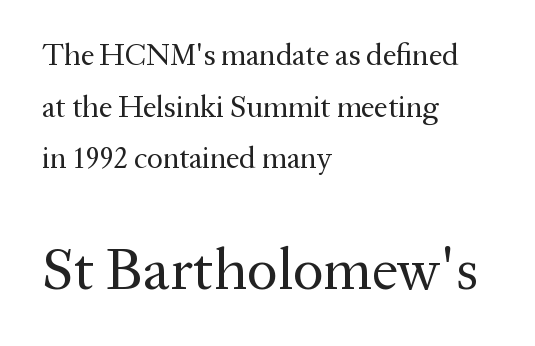
The image shows 59 px regular-weight serif type, upright; set left-aligned, line spacing 1.72x, normal letter spacing, not underlined; the second (bottom) block is 1.97x larger; medium stroke contrast and a medium x-height.
